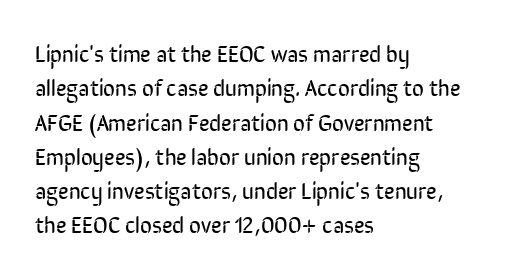
The vertical gap from one line to the next is medium. These lines were composed using upright roman letters. Horizontal alignment here is leftward, the default for most running prose. The gaps between neighbouring characters are ordinary and unremarkable. Weight: regular or lighter.
